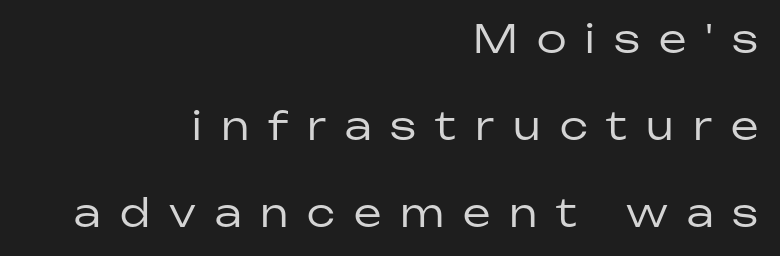
{"serif": "no", "italic": "no", "bold": "no", "weight": "regular", "width": "normal", "stroke_contrast": "low", "x_height": "medium", "monospaced": "no", "underline": "no", "align": "right", "line_spacing": "loose", "line_spacing_ratio": 2.23, "letter_spacing": "wide", "letter_spacing_em": 0.49, "glyph_px": 39}
